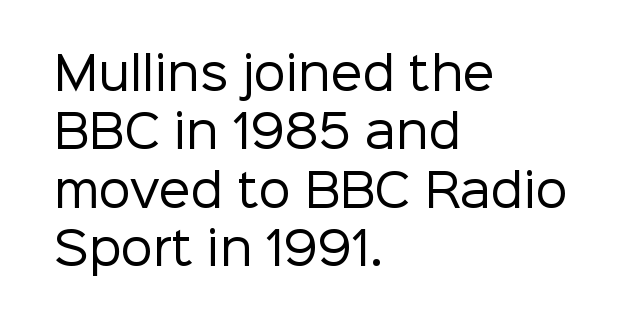
The image shows 45 px regular-weight sans-serif type, upright; set left-aligned, normal line spacing (1.3x), normal letter spacing, not underlined; low stroke contrast and a medium x-height.
